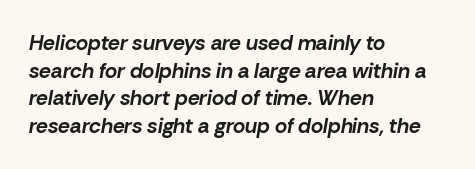
The image shows 21 px bold type, italic (leaning right); set left-aligned, normal line spacing (1.31x), normal letter spacing, not underlined.
